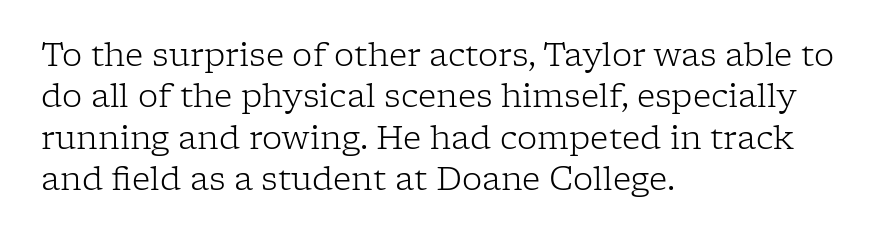
The image shows 32 px light serif type, upright; set left-aligned, normal line spacing (1.29x), normal letter spacing, not underlined; low stroke contrast and a medium x-height.
